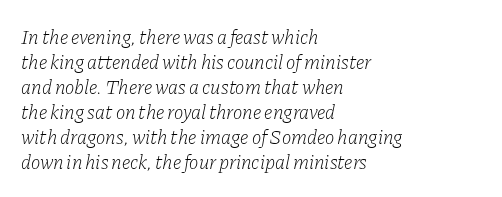
{"italic": "yes", "lean": "right", "slant_degrees": 11, "bold": "no", "underline": "no", "align": "left", "line_spacing": "normal", "line_spacing_ratio": 1.25, "letter_spacing": "normal", "letter_spacing_em": 0.0, "glyph_px": 20}
